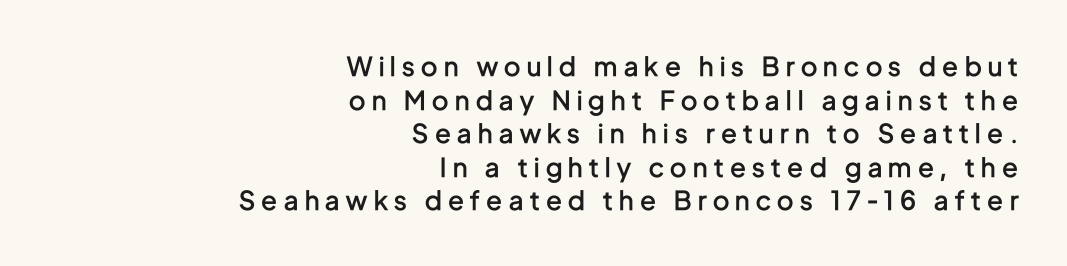
Q: Is the text bold? A: Semi-bold.
Q: Is the text italic (slanted)? A: No, it is upright.
Q: Is the text underlined? A: No.
Q: How is the paragraph aligned? A: Right-aligned.
Q: Is the spacing between letters normal or unusually wide? A: Unusually wide.
Q: Is the spacing between lines tight, normal or loose? A: Normal.
